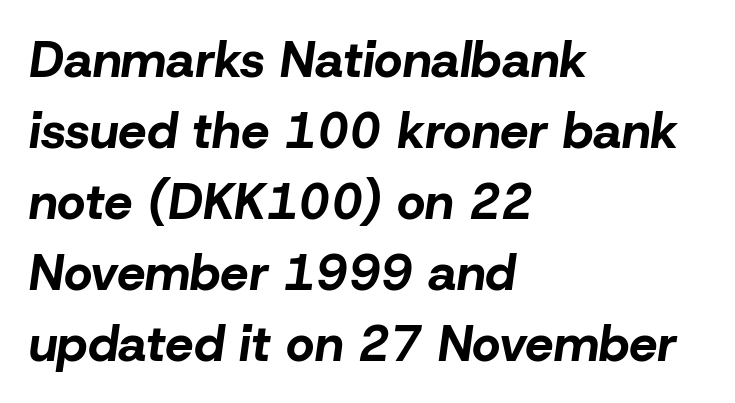
Thick stems and heavy bowls — unmistakably bold. When letters slant like this, we call the style italic. Nothing unusual about the tracking: characters are spaced as the font intends. Vertical spacing — default. This rendering uses left alignment, leaving the right contour irregular. Check under the words: just untouched page.
